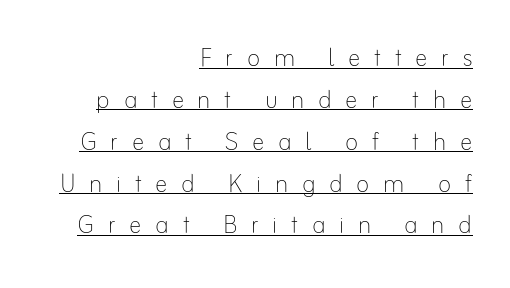
Caption: multi-line text, flush right, ragged left. The specimen includes a rule beneath the text block's lines. Letters have the restrained weight of plain body copy at most. Do the letters lean? They stand straight. Successive baselines arrive at the customary interval.
